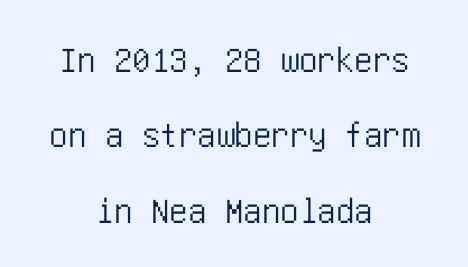
The paragraph shown floats in the horizontal middle. Nope, not italic — everything's standing straight. Reading down the column, the eye jumps a long way to each next line. Letter spacing: default. The letters carry no serifs — their stems end cleanly without finishing strokes. Bare-footed words on every line.
